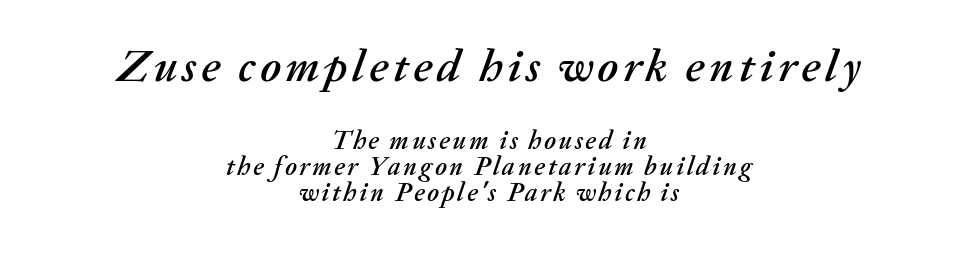
Character size in the leading block exceeds that of the trailing block. Each line is balanced around a shared central axis. Tall strokes in this sample are angled rather than plumb. Looks like regular typesetting: each glyph gets only the width it needs. The designer dialed line spacing down below the default. Underlining? Definitely not there.
